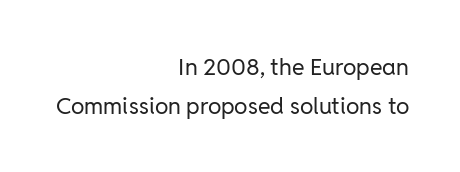
The image shows 23 px text type, upright; set right-aligned, normal line spacing (1.69x), normal letter spacing, not underlined.
